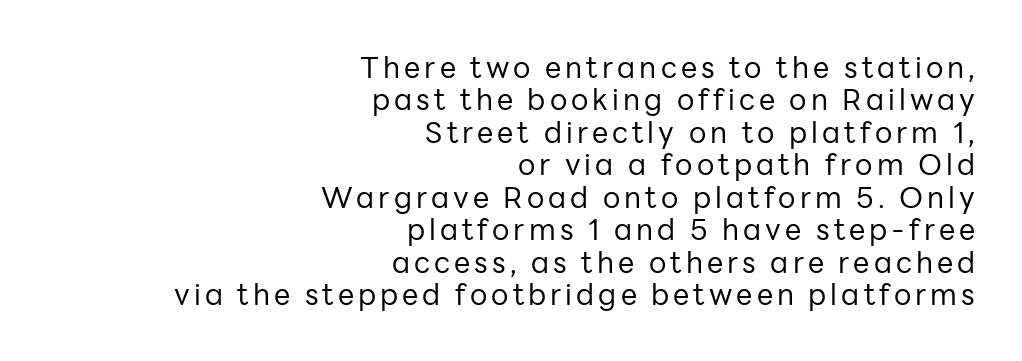
Q: Is the text bold? A: No.
Q: Is the text italic (slanted)? A: No, it is upright.
Q: Is the typeface a serif or a sans-serif typeface? A: Sans-serif.
Q: Is the text underlined? A: No.
Q: How is the paragraph aligned? A: Right-aligned.
Q: Is the spacing between lines tight, normal or loose? A: Tight.
Q: Width (condensed, normal, or wide)? A: Normal.
Q: Stroke contrast? A: Low.
Q: x-height? A: Medium.
Q: Monospaced? A: No.
